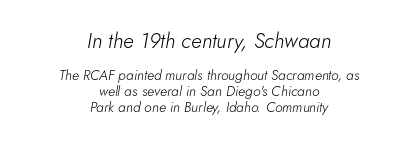
The image shows 21 px text type, italic (leaning right); set centered, tight line spacing (1.12x), normal letter spacing, not underlined; the first (top) block is 1.5x larger.
